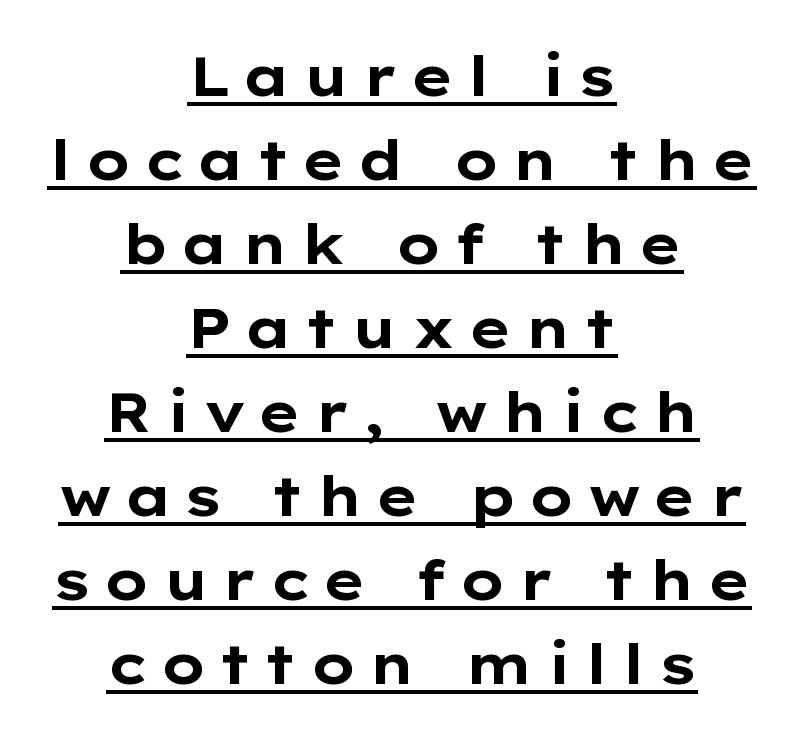
On the weight axis this lands at bold, roughly 700. Characters follow at a spacing far wider than the type designer built in. The font's upright variant was chosen for this text. Note: no serifs on the glyphs. The sample's only ornament is a line tracing under the words. Horizontal bands of white between lines are of average thickness.
